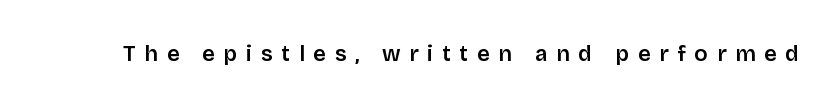
The image shows 22 px text type, upright; set unusually wide letter spacing (+0.4 em), not underlined.
